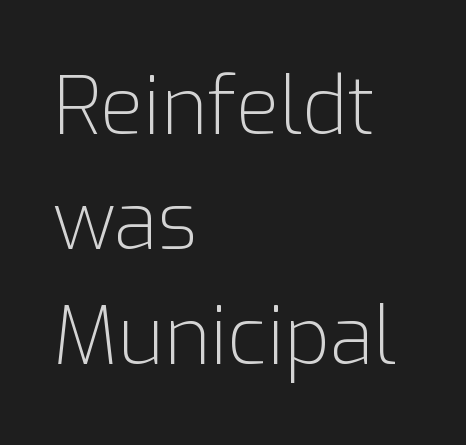
Q: Is the text bold? A: No.
Q: Is the text italic (slanted)? A: No, it is upright.
Q: Is the typeface a serif or a sans-serif typeface? A: Sans-serif.
Q: Is the text underlined? A: No.
Q: How is the paragraph aligned? A: Left-aligned.
Q: Is the spacing between letters normal or unusually wide? A: Normal.
Q: Is the spacing between lines tight, normal or loose? A: Normal.
Q: Width (condensed, normal, or wide)? A: Normal.
Q: Stroke contrast? A: Low.
Q: x-height? A: Medium.
Q: Monospaced? A: No.
